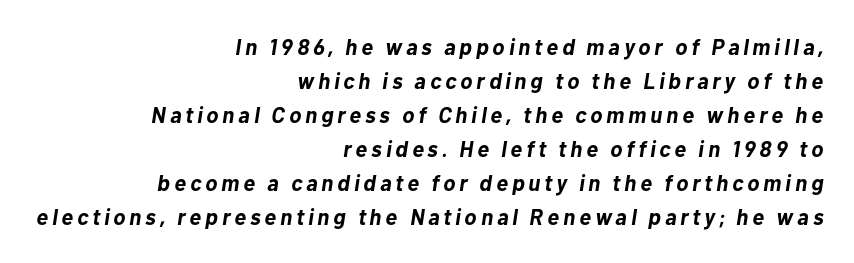
What's the leading like? Ordinary, nothing unusual. The passage shown is not underscored anywhere. Caption: bold face, heavy strokes. Reading down the block, your eye finds every line finishing at a fixed right position. The passage shown leans; its letterforms are oblique.
